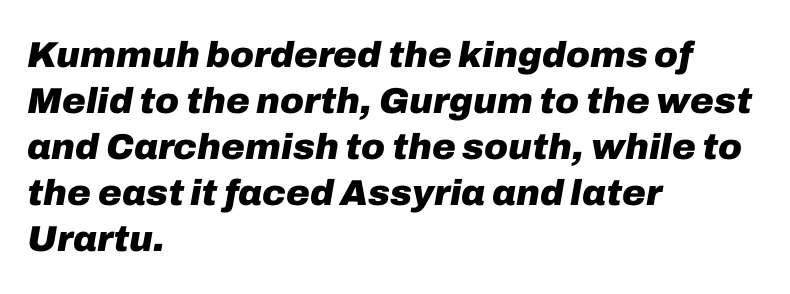
Designer's note — italics engaged. The passage shown has conventional tracking throughout. Summary of weight: heavy, a full bold. Leftover space on each line is placed entirely after the last word. Rows of type keep a routine distance in the vertical direction.
